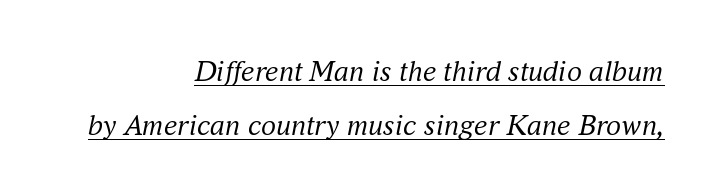
{"serif": "yes", "italic": "yes", "lean": "right", "slant_degrees": 16, "bold": "no", "weight": "regular", "width": "normal", "stroke_contrast": "medium", "x_height": "small", "monospaced": "no", "underline": "yes", "align": "right", "line_spacing_ratio": 1.8, "letter_spacing": "normal", "letter_spacing_em": 0.0, "glyph_px": 30}
